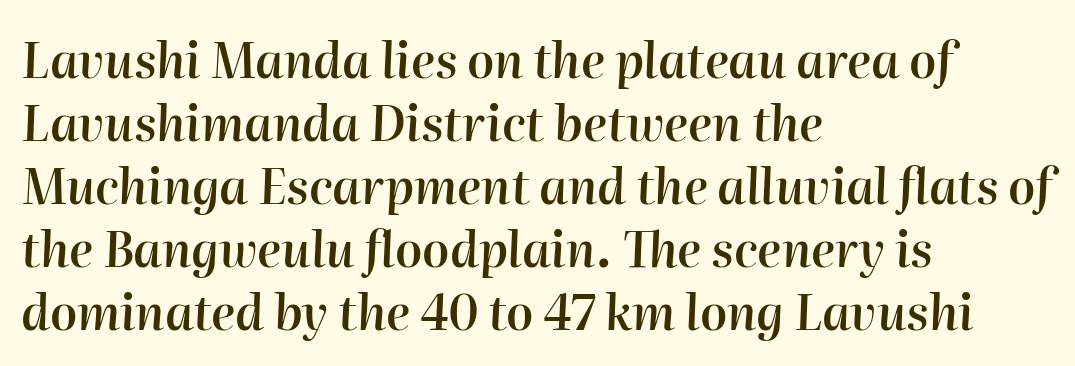
Q: Is the text bold? A: Semi-bold.
Q: Is the text italic (slanted)? A: Yes, it leans right by about 2 degrees.
Q: Is the text underlined? A: No.
Q: How is the paragraph aligned? A: Left-aligned.
Q: Is the spacing between letters normal or unusually wide? A: Normal.
Q: Is the spacing between lines tight, normal or loose? A: Normal.
Q: Width (condensed, normal, or wide)? A: Normal.
Q: Stroke contrast? A: High.
Q: x-height? A: Medium.
Q: Monospaced? A: No.
